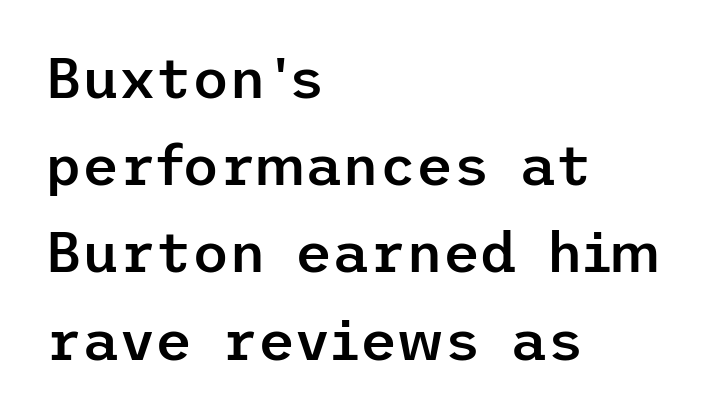
Here the glyphs are tracked normally, forming tight word shapes. The paragraph has a hard left edge and a soft right edge. The rows are spaced the way most documents space them. The glyphs are unaccompanied by any horizontal stroke below them. I'd describe the lettering as semibold — firm but not a full bold.
